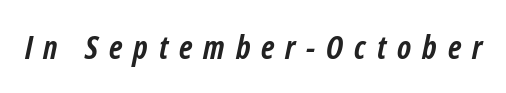
{"italic": "yes", "lean": "right", "slant_degrees": 12, "bold": "yes", "weight": "semibold", "width": "condensed", "stroke_contrast": "low", "x_height": "medium", "monospaced": "no", "underline": "no", "letter_spacing": "wide", "letter_spacing_em": 0.34, "glyph_px": 32}
